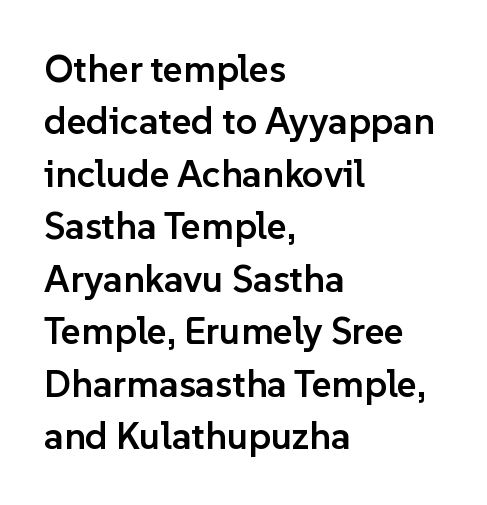
Q: Is the text bold? A: Semi-bold.
Q: Is the text italic (slanted)? A: No, it is upright.
Q: Is the typeface a serif or a sans-serif typeface? A: Sans-serif.
Q: Is the text underlined? A: No.
Q: How is the paragraph aligned? A: Left-aligned.
Q: Is the spacing between letters normal or unusually wide? A: Normal.
Q: Is the spacing between lines tight, normal or loose? A: Normal.
Q: Width (condensed, normal, or wide)? A: Normal.
Q: Stroke contrast? A: Low.
Q: x-height? A: Medium.
Q: Monospaced? A: No.
